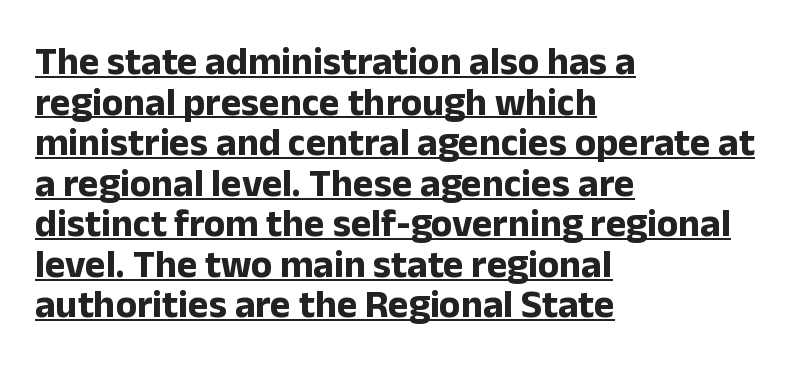
{"serif": "no", "italic": "no", "bold": "yes", "weight": "bold", "width": "normal", "stroke_contrast": "low", "x_height": "medium", "monospaced": "no", "underline": "yes", "align": "left", "line_spacing": "tight", "line_spacing_ratio": 1.04, "letter_spacing": "normal", "letter_spacing_em": 0.0, "glyph_px": 39}
